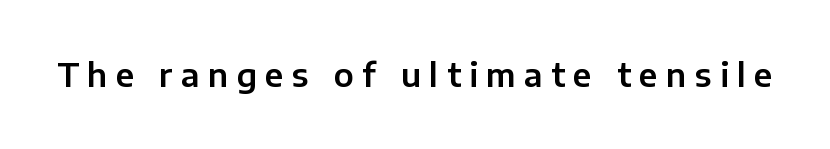
{"serif": "no", "italic": "no", "width": "normal", "stroke_contrast": "low", "x_height": "medium", "monospaced": "no", "underline": "no", "letter_spacing": "wide", "letter_spacing_em": 0.26, "glyph_px": 32}
